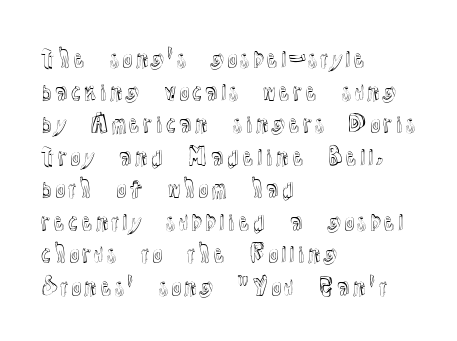
The string is rendered with underlining switched off. Successive baselines arrive at the customary interval. The paragraph shown leans on its left margin. Do the letters lean? They stand straight. The passage shown has conventional tracking throughout.
